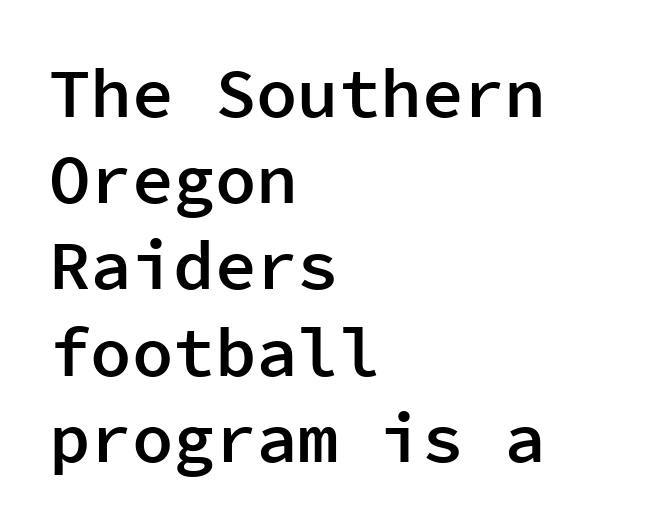
{"serif": "no", "italic": "no", "bold": "semi", "weight": "semibold", "width": "normal", "stroke_contrast": "low", "x_height": "medium", "monospaced": "yes", "underline": "no", "align": "left", "line_spacing": "normal", "line_spacing_ratio": 1.25, "letter_spacing": "normal", "letter_spacing_em": 0.0, "glyph_px": 69}
